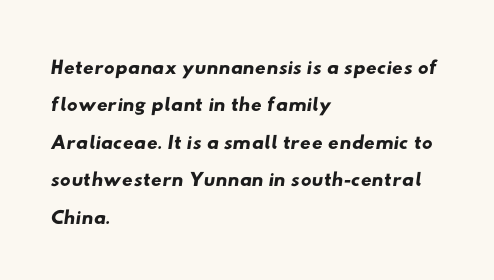
Think of a printed novel: that variable character pitch is what you see here. Serif or sans? Sans — the stroke terminals are bare. Which margin do the lines hug? The left one — the right edge is uneven. Successive baselines arrive at the customary interval. Lines of text with bare space underneath.
